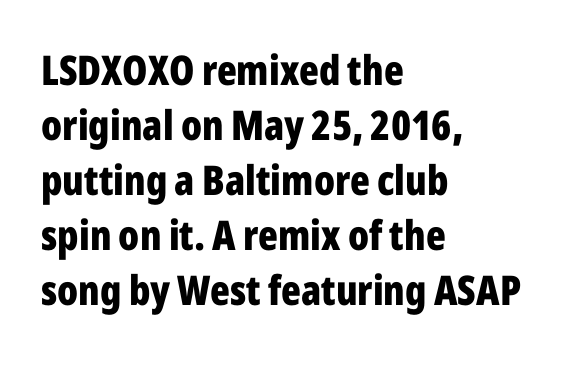
Spacing verdict: proportional, widths tailored to each character. The glyphs in this specimen are sans serif. Underline: absent. The gaps between neighbouring characters are ordinary and unremarkable. In CSS terms this would be text-align: left.
